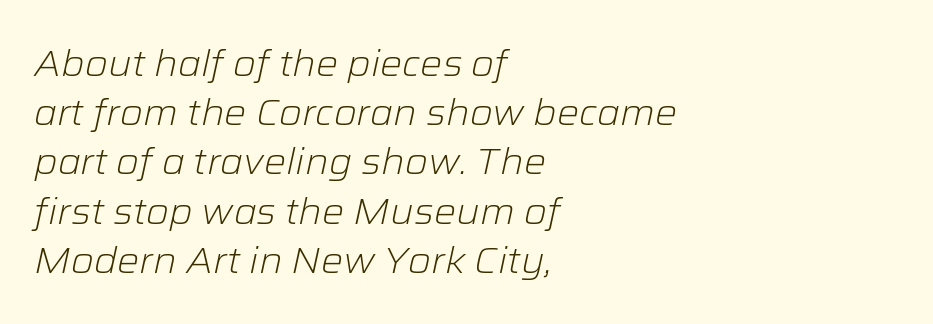
The image shows 37 px light type, italic (leaning right); set left-aligned, normal line spacing (1.33x), normal letter spacing, not underlined; low stroke contrast and a medium x-height.
